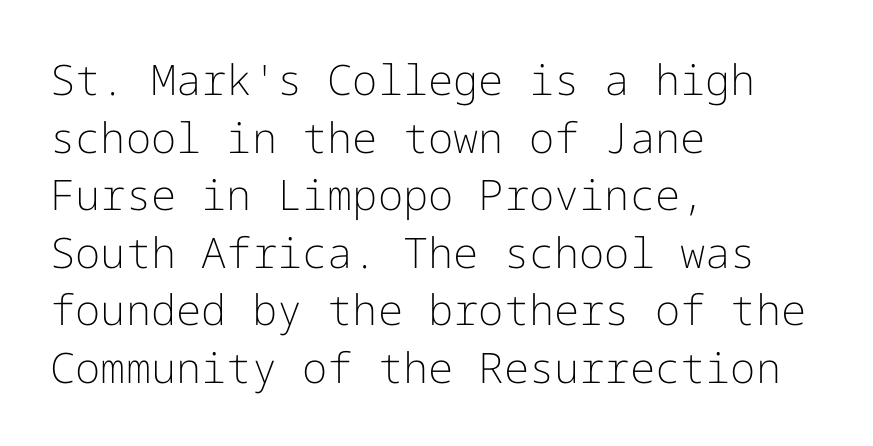
Q: Is the text bold? A: No.
Q: Is the text italic (slanted)? A: No, it is upright.
Q: Is the typeface a serif or a sans-serif typeface? A: Sans-serif.
Q: Is the text underlined? A: No.
Q: How is the paragraph aligned? A: Left-aligned.
Q: Is the spacing between letters normal or unusually wide? A: Normal.
Q: Is the spacing between lines tight, normal or loose? A: Normal.
Q: Width (condensed, normal, or wide)? A: Normal.
Q: Stroke contrast? A: Low.
Q: x-height? A: Medium.
